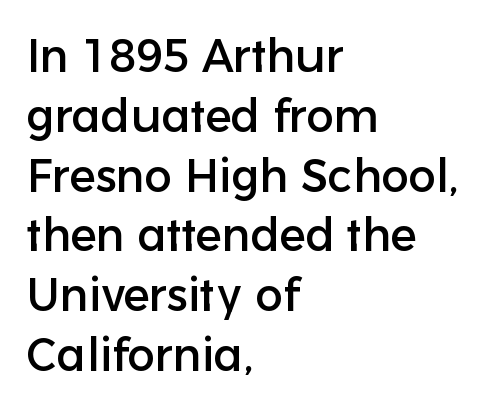
The image shows 46 px sans-serif type, upright; set left-aligned, normal line spacing (1.3x), normal letter spacing, not underlined; low stroke contrast and a medium x-height.
